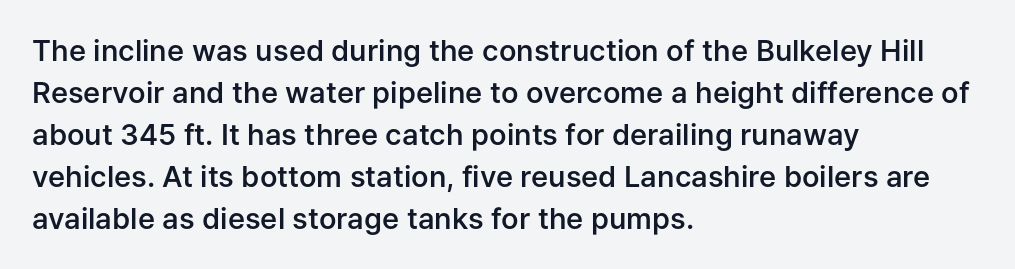
The image shows 29 px semibold sans-serif type, upright; set left-aligned, normal line spacing (1.45x), normal letter spacing, not underlined; low stroke contrast and a medium x-height.
